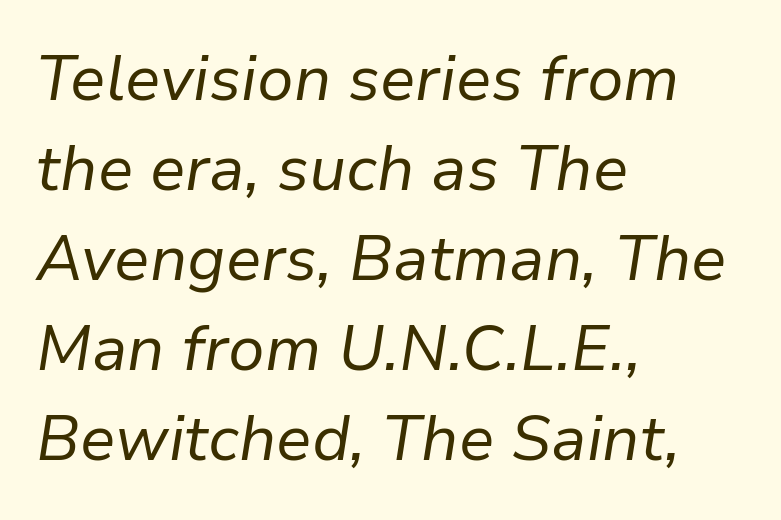
{"italic": "yes", "lean": "right", "slant_degrees": 9, "bold": "no", "weight": "regular", "width": "normal", "stroke_contrast": "low", "x_height": "medium", "monospaced": "no", "underline": "no", "align": "left", "line_spacing": "normal", "line_spacing_ratio": 1.43, "letter_spacing": "normal", "letter_spacing_em": 0.0, "glyph_px": 63}
